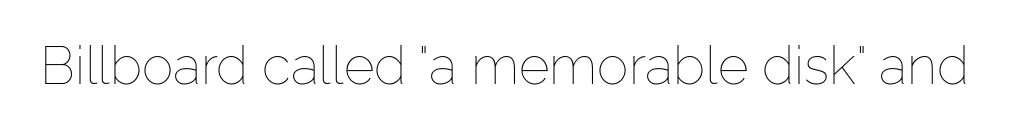
Q: Is the text bold? A: No.
Q: Is the text italic (slanted)? A: No, it is upright.
Q: Is the text underlined? A: No.
Q: Is the spacing between letters normal or unusually wide? A: Normal.
Q: Width (condensed, normal, or wide)? A: Normal.
Q: Stroke contrast? A: Low.
Q: x-height? A: Medium.
Q: Monospaced? A: No.
